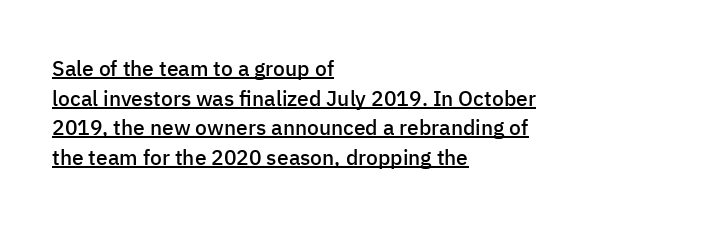
{"italic": "no", "bold": "semi", "underline": "yes", "align": "left", "line_spacing": "normal", "line_spacing_ratio": 1.41, "letter_spacing": "normal", "letter_spacing_em": 0.0, "glyph_px": 21}
